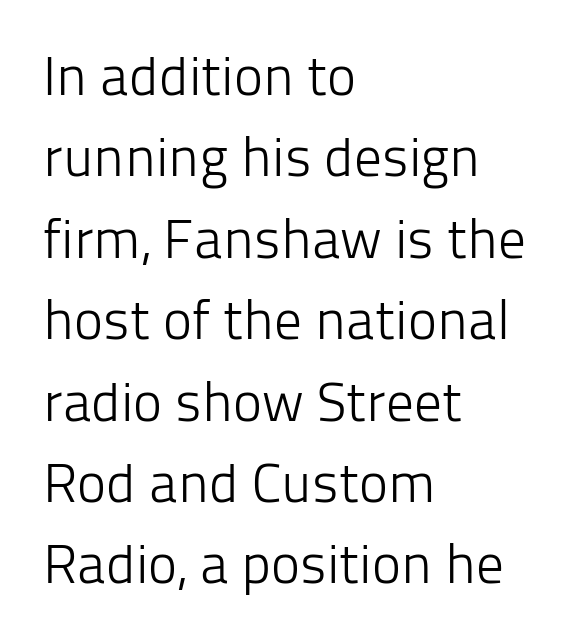
Q: Is the text bold? A: No.
Q: Is the text italic (slanted)? A: No, it is upright.
Q: Is the typeface a serif or a sans-serif typeface? A: Sans-serif.
Q: Is the text underlined? A: No.
Q: How is the paragraph aligned? A: Left-aligned.
Q: Is the spacing between letters normal or unusually wide? A: Normal.
Q: Is the spacing between lines tight, normal or loose? A: Normal.
Q: Width (condensed, normal, or wide)? A: Normal.
Q: Stroke contrast? A: Low.
Q: x-height? A: Medium.
Q: Monospaced? A: No.
